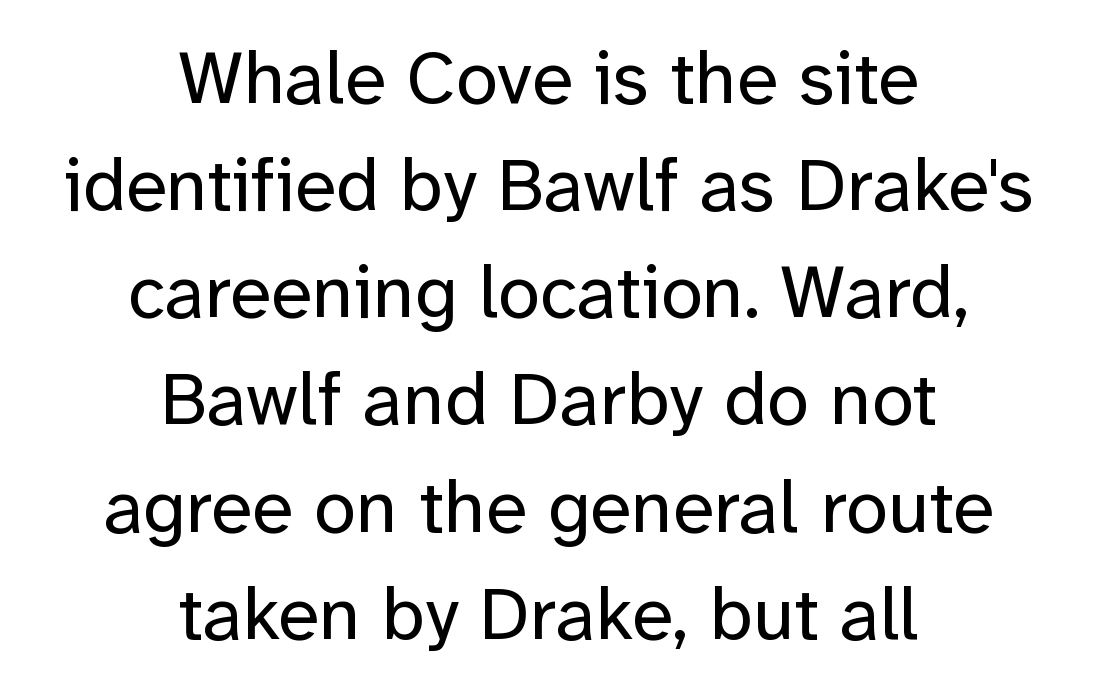
{"serif": "no", "italic": "no", "bold": "no", "weight": "regular", "width": "normal", "stroke_contrast": "low", "x_height": "medium", "monospaced": "no", "underline": "no", "align": "center", "line_spacing": "normal", "line_spacing_ratio": 1.41, "letter_spacing": "normal", "letter_spacing_em": 0.0, "glyph_px": 76}
